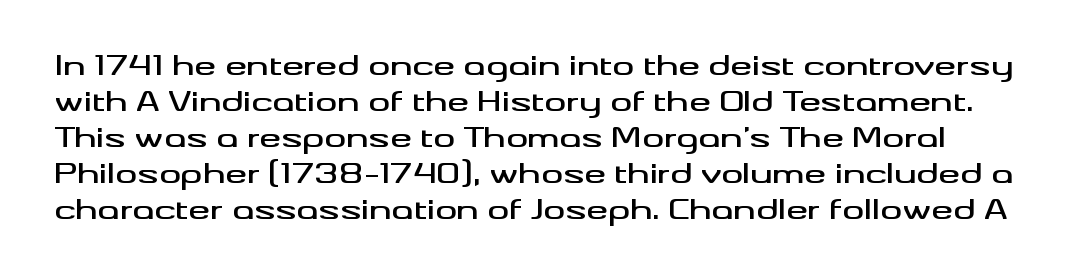
Quick note: underline off. Rows of type keep a routine distance in the vertical direction. Quick note: not italic, upright. Tracking value appears to be zero — textbook default spacing.
